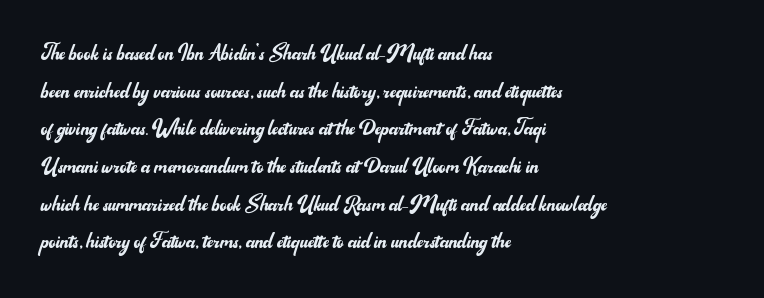
{"bold": "no", "underline": "no", "align": "left", "line_spacing": "normal", "line_spacing_ratio": 1.45, "letter_spacing": "normal", "letter_spacing_em": 0.0, "glyph_px": 26}
